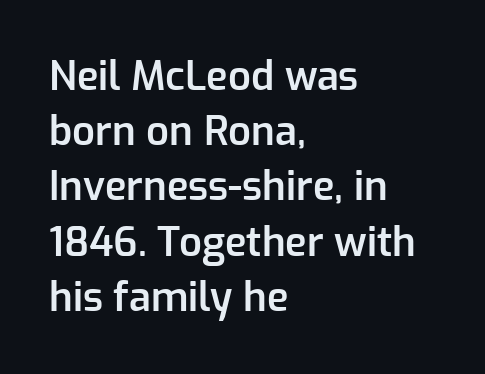
The image shows 40 px semibold sans-serif type, upright; set left-aligned, normal line spacing (1.38x), normal letter spacing, not underlined; low stroke contrast and a medium x-height.
